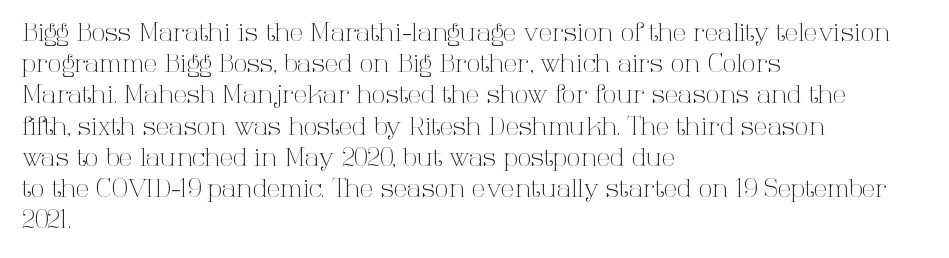
Spacing between characters is what you'd get straight out of the box. Ordinary non-slanted type is in use. The compositor pushed each line to the left boundary. Rows of type keep a routine distance in the vertical direction.
